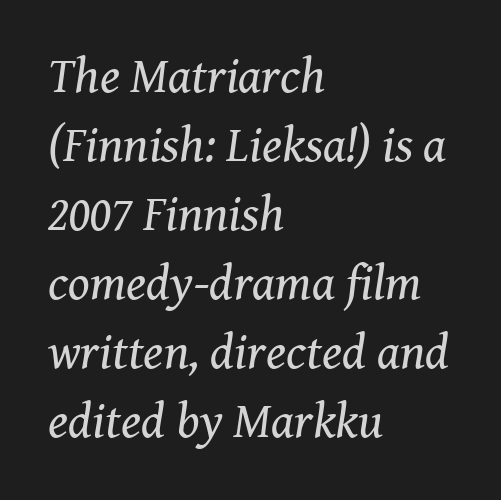
Q: Is the text bold? A: No.
Q: Is the text italic (slanted)? A: Yes, it leans right by about 8 degrees.
Q: Is the typeface a serif or a sans-serif typeface? A: Serif.
Q: Is the text underlined? A: No.
Q: How is the paragraph aligned? A: Left-aligned.
Q: Is the spacing between letters normal or unusually wide? A: Normal.
Q: Is the spacing between lines tight, normal or loose? A: Normal.
Q: Width (condensed, normal, or wide)? A: Normal.
Q: Stroke contrast? A: Medium.
Q: x-height? A: Medium.
Q: Monospaced? A: No.
